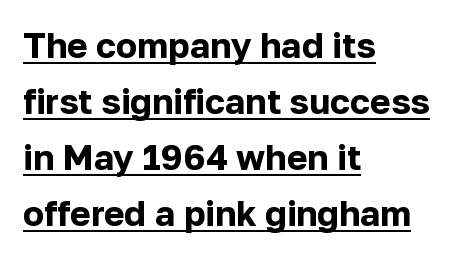
Q: Is the text bold? A: Yes.
Q: Is the text italic (slanted)? A: No, it is upright.
Q: Is the typeface a serif or a sans-serif typeface? A: Sans-serif.
Q: Is the text underlined? A: Yes.
Q: How is the paragraph aligned? A: Left-aligned.
Q: Is the spacing between letters normal or unusually wide? A: Normal.
Q: Is the spacing between lines tight, normal or loose? A: Normal.
Q: Width (condensed, normal, or wide)? A: Normal.
Q: Stroke contrast? A: Low.
Q: x-height? A: Medium.
Q: Monospaced? A: No.
